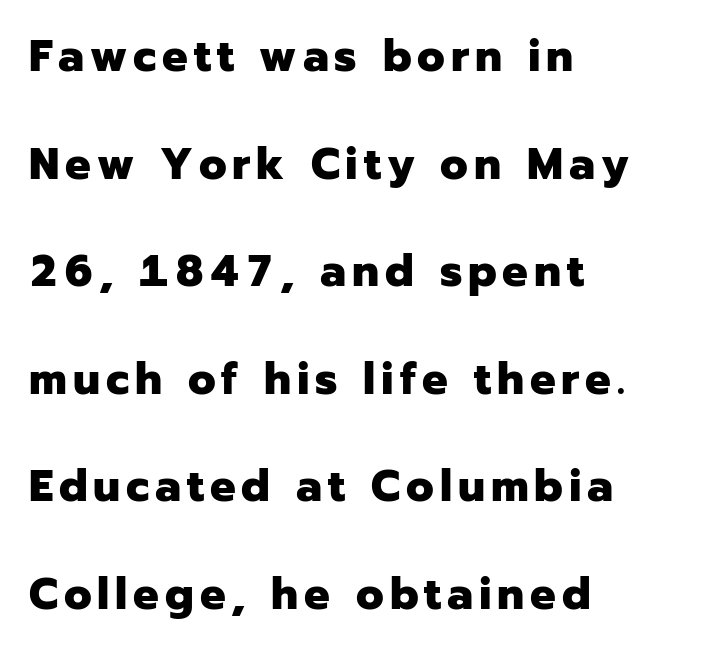
{"serif": "no", "italic": "no", "bold": "yes", "weight": "heavy", "width": "normal", "stroke_contrast": "low", "x_height": "medium", "monospaced": "no", "underline": "no", "align": "left", "line_spacing": "loose", "line_spacing_ratio": 2.39, "glyph_px": 45}
